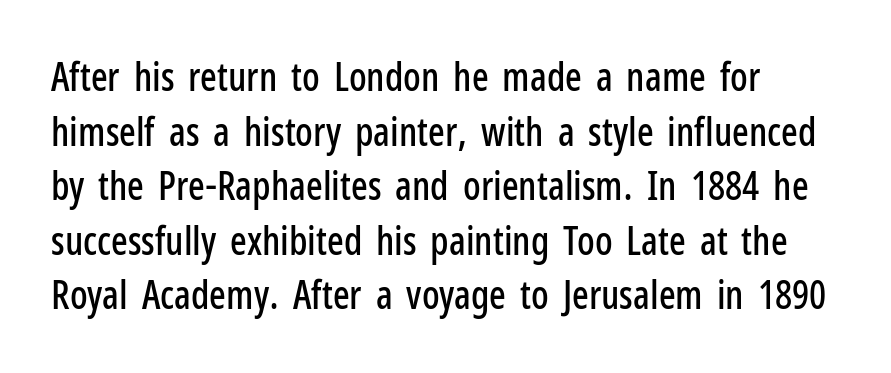
Q: Is the text italic (slanted)? A: No, it is upright.
Q: Is the typeface a serif or a sans-serif typeface? A: Sans-serif.
Q: Is the text underlined? A: No.
Q: How is the paragraph aligned? A: Left-aligned.
Q: Is the spacing between letters normal or unusually wide? A: Normal.
Q: Is the spacing between lines tight, normal or loose? A: Normal.
Q: Width (condensed, normal, or wide)? A: Condensed.
Q: Stroke contrast? A: Low.
Q: x-height? A: Medium.
Q: Monospaced? A: No.
